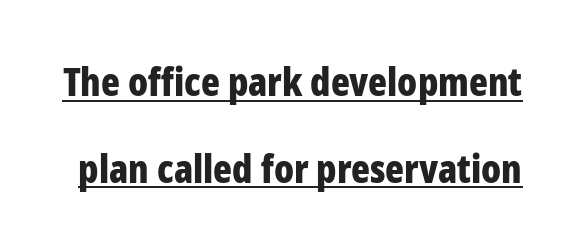
The sample has been set heavy, in full bold. Nope, no serifs anywhere on these letters. Vertically, the passage feels expansive, rows floating well apart. In terms of letterspacing, this is plain default setting. Notice how the stems are strictly vertical — no italics here.
